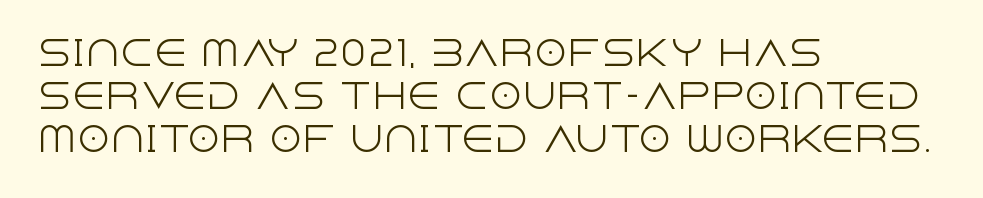
The passage shown is typed in a proportional face where columns would drift. Bold? No — there's no thickening of the strokes. The lines are quadded left. Inter-character spacing is left at the font's built-in metrics. The specimen omits any rule beneath the text block's lines.
